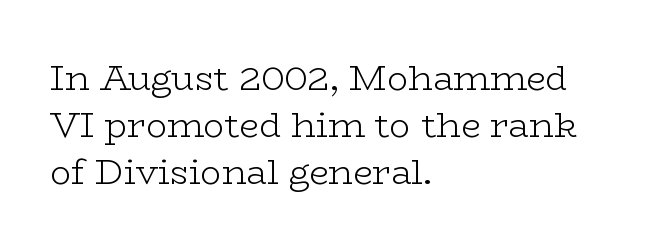
Q: Is the text bold? A: No.
Q: Is the text italic (slanted)? A: No, it is upright.
Q: Is the typeface a serif or a sans-serif typeface? A: Serif.
Q: Is the text underlined? A: No.
Q: How is the paragraph aligned? A: Left-aligned.
Q: Is the spacing between letters normal or unusually wide? A: Normal.
Q: Is the spacing between lines tight, normal or loose? A: Normal.
Q: Width (condensed, normal, or wide)? A: Wide.
Q: Stroke contrast? A: Low.
Q: x-height? A: Medium.
Q: Monospaced? A: No.
